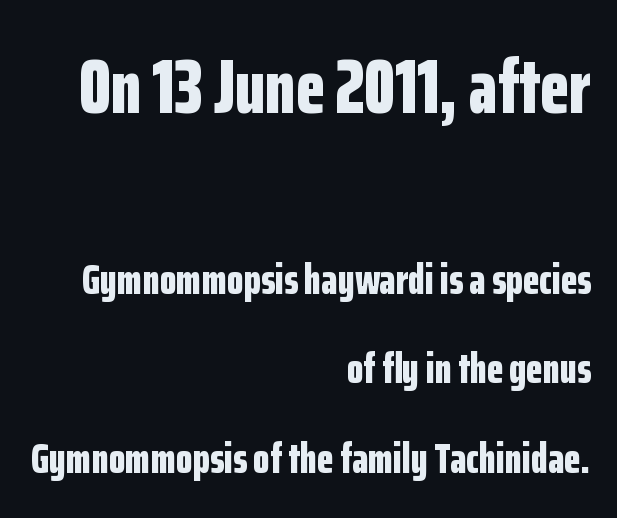
The image shows 76 px bold, condensed sans-serif type, upright; set right-aligned, loose line spacing (2.08x), normal letter spacing, not underlined; the first (top) block is 1.77x larger; low stroke contrast and a medium x-height.
